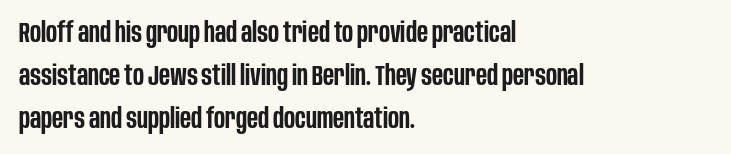
The image shows 28 px semibold, condensed sans-serif type, upright; set left-aligned, normal line spacing (1.53x), normal letter spacing, not underlined; low stroke contrast and a large x-height.
